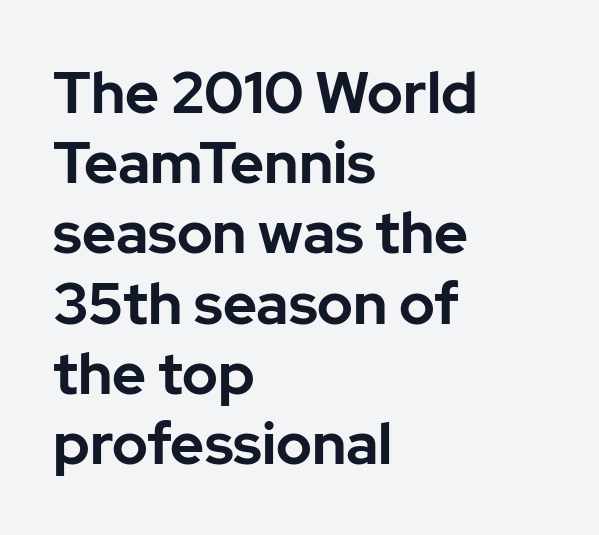
Q: Is the text bold? A: Yes.
Q: Is the text italic (slanted)? A: No, it is upright.
Q: Is the typeface a serif or a sans-serif typeface? A: Sans-serif.
Q: Is the text underlined? A: No.
Q: How is the paragraph aligned? A: Left-aligned.
Q: Is the spacing between letters normal or unusually wide? A: Normal.
Q: Width (condensed, normal, or wide)? A: Normal.
Q: Stroke contrast? A: Low.
Q: x-height? A: Medium.
Q: Monospaced? A: No.
